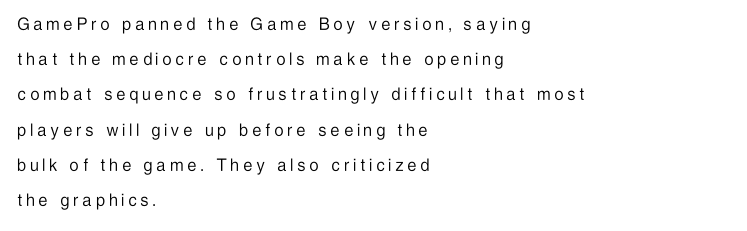
{"italic": "no", "bold": "no", "underline": "no", "align": "left", "line_spacing_ratio": 1.76, "letter_spacing": "wide", "letter_spacing_em": 0.22, "glyph_px": 20}
